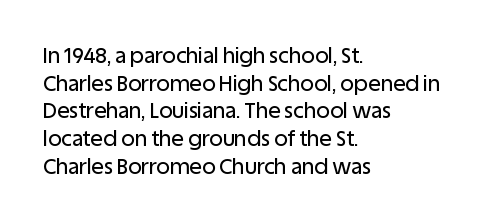
{"italic": "no", "underline": "no", "align": "left", "line_spacing": "normal", "line_spacing_ratio": 1.32, "letter_spacing": "normal", "letter_spacing_em": 0.0, "glyph_px": 21}
